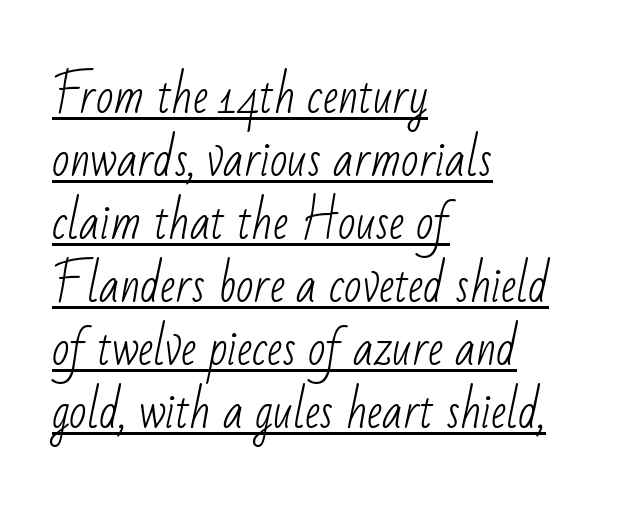
Q: Is the text bold? A: No.
Q: Is the typeface a serif or a sans-serif typeface? A: Sans-serif.
Q: Is the text underlined? A: Yes.
Q: How is the paragraph aligned? A: Left-aligned.
Q: Is the spacing between letters normal or unusually wide? A: Normal.
Q: Is the spacing between lines tight, normal or loose? A: Normal.
Q: Width (condensed, normal, or wide)? A: Condensed.
Q: Stroke contrast? A: Low.
Q: x-height? A: Small.
Q: Monospaced? A: No.
